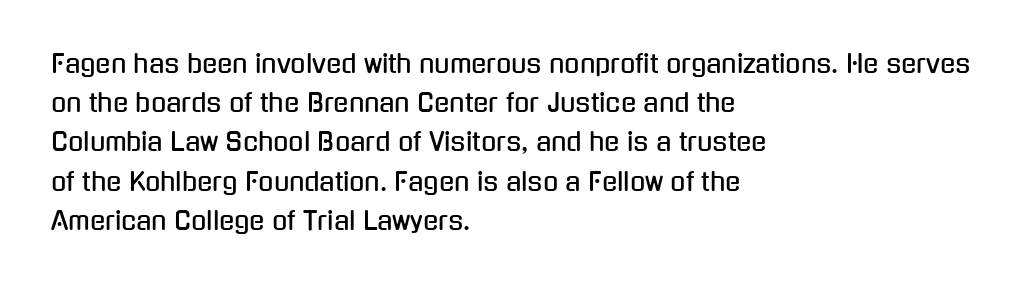
Q: Is the text italic (slanted)? A: No, it is upright.
Q: Is the text underlined? A: No.
Q: How is the paragraph aligned? A: Left-aligned.
Q: Is the spacing between letters normal or unusually wide? A: Normal.
Q: Is the spacing between lines tight, normal or loose? A: Normal.
